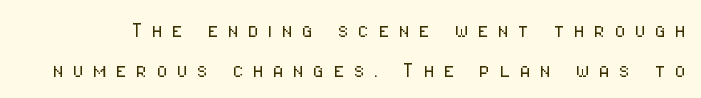
{"italic": "no", "bold": "no", "underline": "no", "line_spacing": "normal", "line_spacing_ratio": 1.59, "letter_spacing": "wide", "letter_spacing_em": 0.37, "glyph_px": 25}
